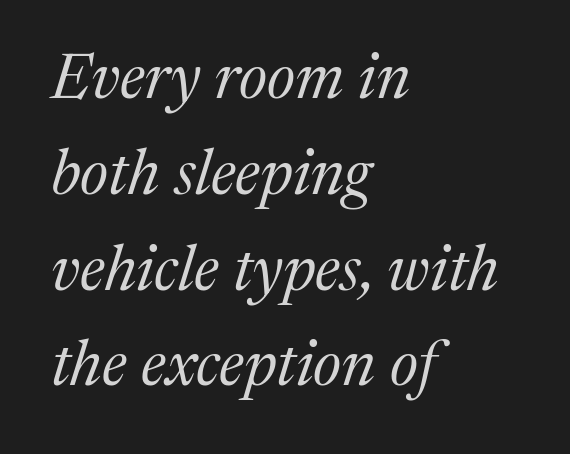
The image shows 63 px regular-weight serif type, italic (leaning right); set left-aligned, normal line spacing (1.52x), normal letter spacing, not underlined; medium stroke contrast and a medium x-height.
